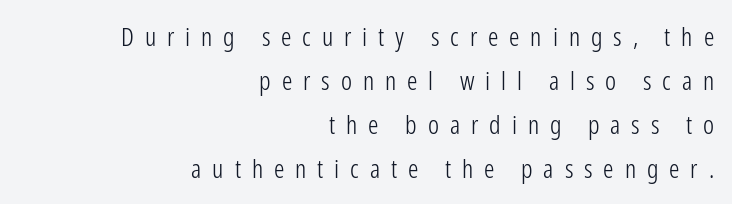
{"italic": "no", "bold": "no", "underline": "no", "align": "right", "line_spacing": "normal", "line_spacing_ratio": 1.69, "letter_spacing": "wide", "letter_spacing_em": 0.42, "glyph_px": 26}
